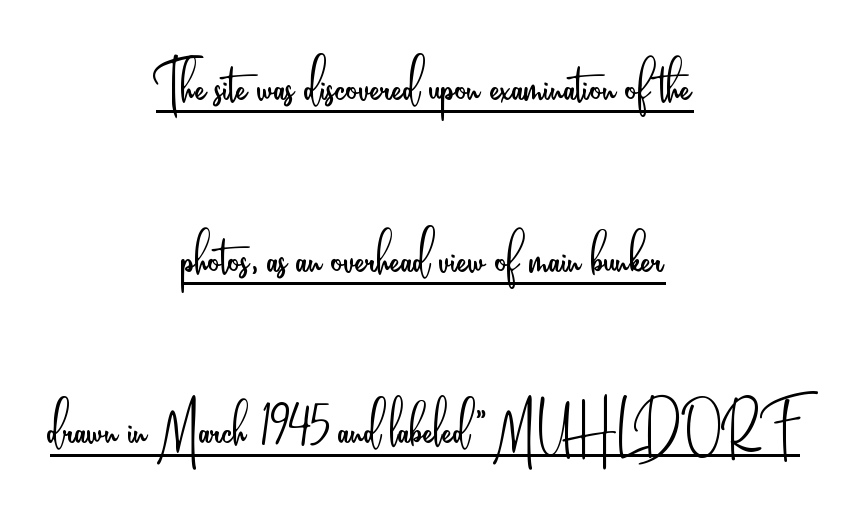
The image shows 75 px light, condensed sans-serif type; set centered, loose line spacing (2.29x), normal letter spacing, underlined; low stroke contrast and a small x-height.
